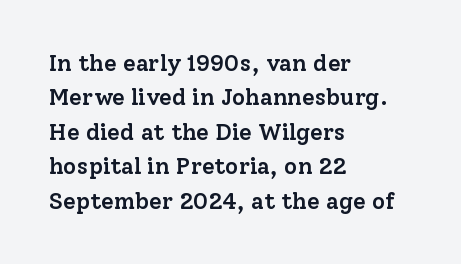
{"italic": "no", "bold": "semi", "underline": "no", "align": "left", "line_spacing": "normal", "line_spacing_ratio": 1.5, "letter_spacing": "normal", "letter_spacing_em": 0.0, "glyph_px": 23}
